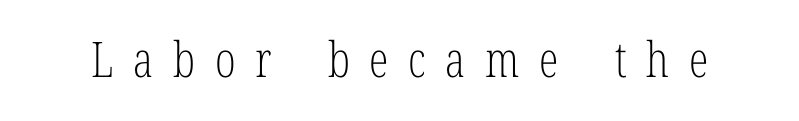
Q: Is the text bold? A: No.
Q: Is the text italic (slanted)? A: No, it is upright.
Q: Is the typeface a serif or a sans-serif typeface? A: Serif.
Q: Is the text underlined? A: No.
Q: Is the spacing between letters normal or unusually wide? A: Unusually wide.
Q: Width (condensed, normal, or wide)? A: Condensed.
Q: Stroke contrast? A: Low.
Q: x-height? A: Medium.
Q: Monospaced? A: No.
